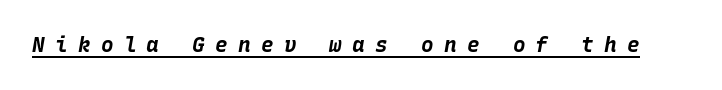
Weight check: bold — yes, fully. Tall strokes in this sample are angled rather than plumb. The typesetter has applied underlining to the passage shown. A typesetter would call this heavily tracked-out type.
